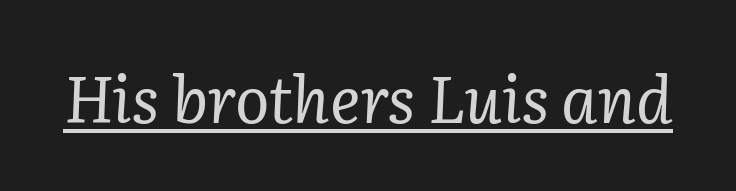
No heavy texture on the line: the type isn't bold. The specimen reads as italic at a glance. Standard letterfit; no display-style spreading of the glyphs. The typesetter has applied underlining to the passage shown. The passage shown is typed in a proportional face where columns would drift.
